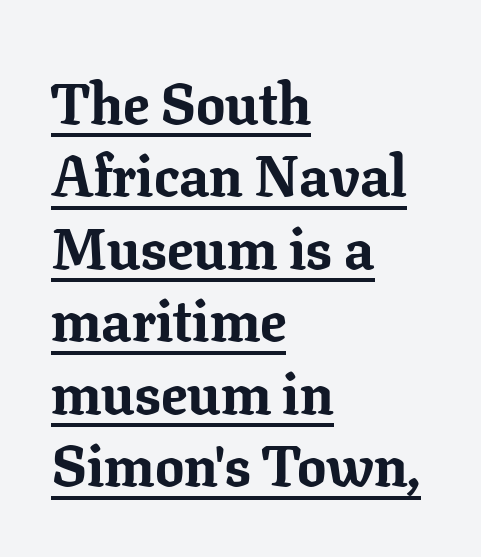
{"serif": "yes", "italic": "no", "bold": "yes", "weight": "bold", "width": "normal", "stroke_contrast": "low", "x_height": "medium", "monospaced": "no", "underline": "yes", "align": "left", "line_spacing": "normal", "line_spacing_ratio": 1.25, "letter_spacing": "normal", "letter_spacing_em": 0.0, "glyph_px": 58}
